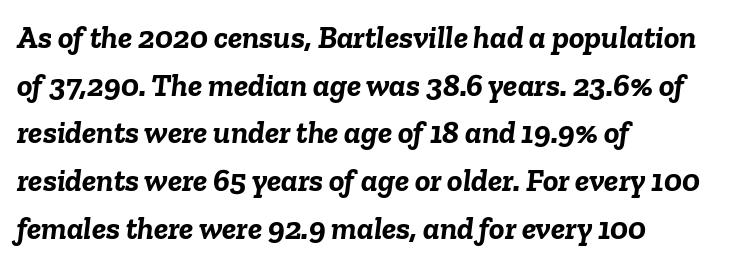
{"italic": "yes", "lean": "right", "slant_degrees": 6, "bold": "yes", "weight": "semibold", "width": "normal", "stroke_contrast": "low", "x_height": "medium", "monospaced": "no", "underline": "no", "align": "left", "line_spacing": "normal", "line_spacing_ratio": 1.49, "letter_spacing": "normal", "letter_spacing_em": 0.0, "glyph_px": 32}
